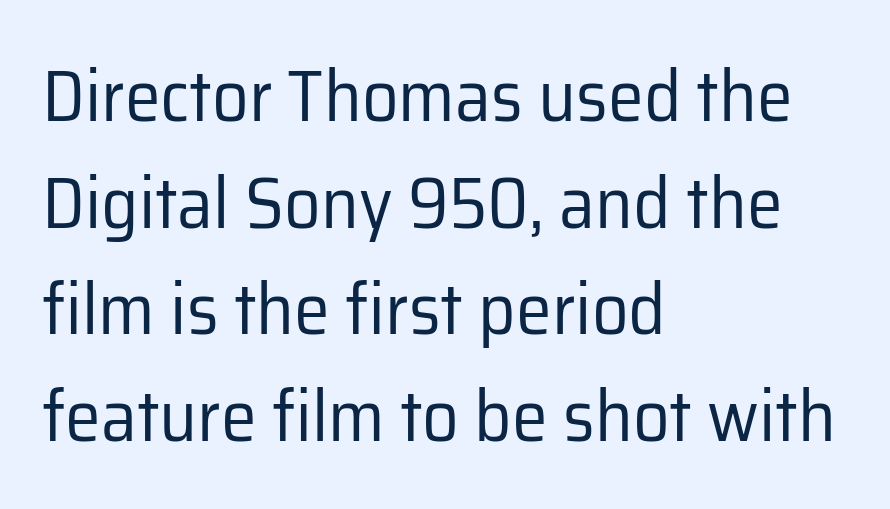
{"serif": "no", "italic": "no", "bold": "no", "weight": "regular", "width": "normal", "stroke_contrast": "low", "x_height": "medium", "monospaced": "no", "underline": "no", "align": "left", "line_spacing": "normal", "line_spacing_ratio": 1.48, "letter_spacing": "normal", "letter_spacing_em": 0.0, "glyph_px": 72}
